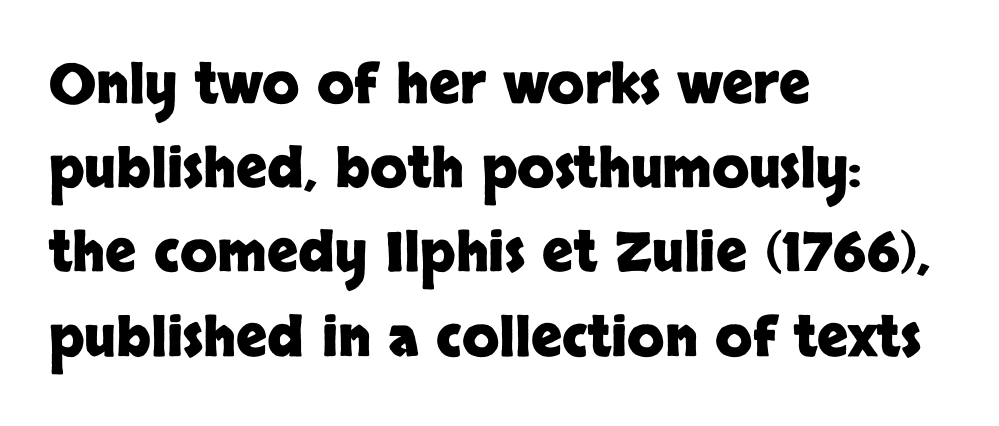
Q: Is the text bold? A: Yes.
Q: Is the text italic (slanted)? A: No, it is upright.
Q: Is the typeface a serif or a sans-serif typeface? A: Sans-serif.
Q: Is the text underlined? A: No.
Q: How is the paragraph aligned? A: Left-aligned.
Q: Is the spacing between letters normal or unusually wide? A: Normal.
Q: Is the spacing between lines tight, normal or loose? A: Normal.
Q: Width (condensed, normal, or wide)? A: Normal.
Q: Stroke contrast? A: Low.
Q: x-height? A: Large.
Q: Monospaced? A: No.
